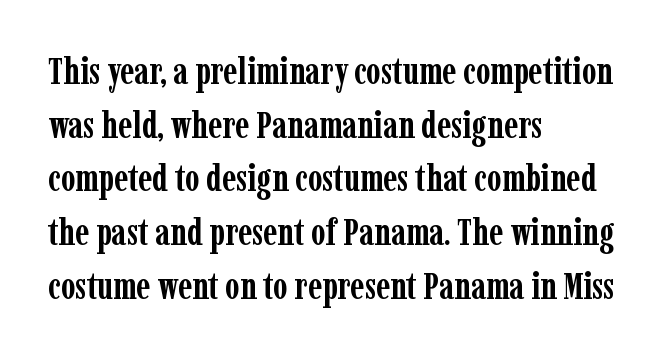
The image shows 37 px semibold, condensed serif type, upright; set left-aligned, normal line spacing (1.45x), normal letter spacing, not underlined; low stroke contrast and a medium x-height.
